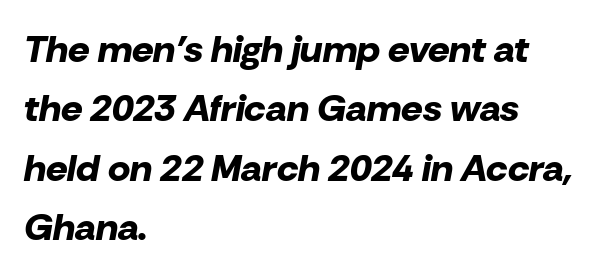
The image shows 38 px bold type, italic (leaning right); set left-aligned, normal line spacing (1.56x), normal letter spacing, not underlined; low stroke contrast and a medium x-height.
